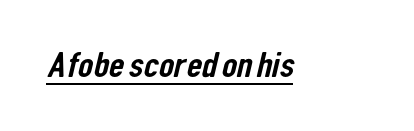
Q: Is the typeface a serif or a sans-serif typeface? A: Sans-serif.
Q: Is the text underlined? A: Yes.
Q: Is the spacing between letters normal or unusually wide? A: Normal.
Q: Width (condensed, normal, or wide)? A: Condensed.
Q: Stroke contrast? A: Low.
Q: x-height? A: Medium.
Q: Monospaced? A: No.
